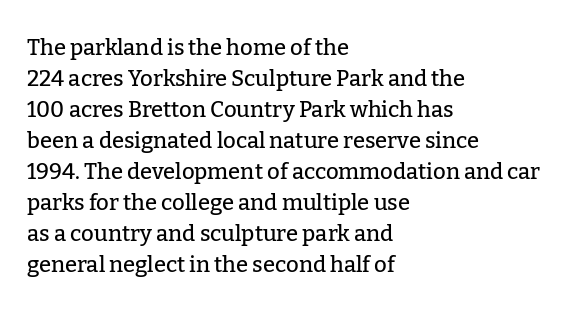
The image shows 22 px text type, upright; set left-aligned, normal line spacing (1.41x), normal letter spacing, not underlined.
